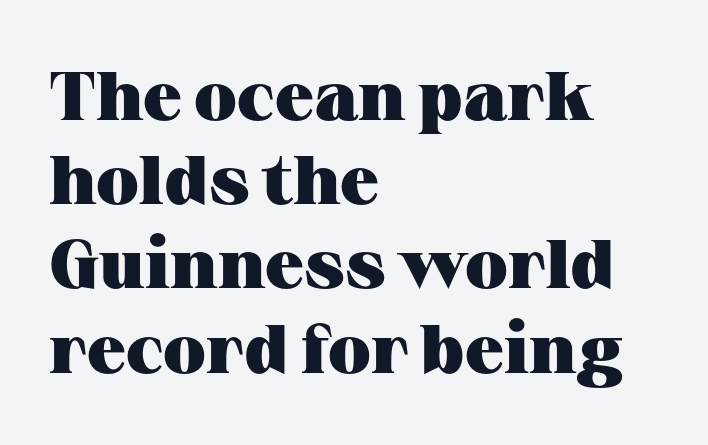
{"serif": "yes", "italic": "no", "bold": "yes", "weight": "heavy", "width": "wide", "stroke_contrast": "medium", "x_height": "medium", "monospaced": "no", "underline": "no", "align": "left", "line_spacing_ratio": 1.22, "letter_spacing": "normal", "letter_spacing_em": 0.0, "glyph_px": 69}
